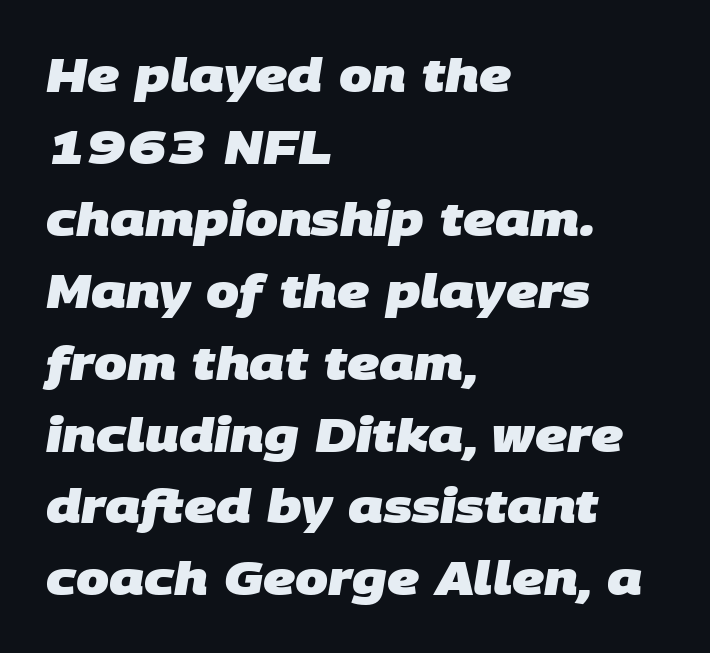
Q: Is the text bold? A: Yes.
Q: Is the typeface a serif or a sans-serif typeface? A: Sans-serif.
Q: Is the text underlined? A: No.
Q: How is the paragraph aligned? A: Left-aligned.
Q: Is the spacing between letters normal or unusually wide? A: Normal.
Q: Is the spacing between lines tight, normal or loose? A: Normal.
Q: Width (condensed, normal, or wide)? A: Normal.
Q: Stroke contrast? A: Low.
Q: x-height? A: Large.
Q: Monospaced? A: No.
